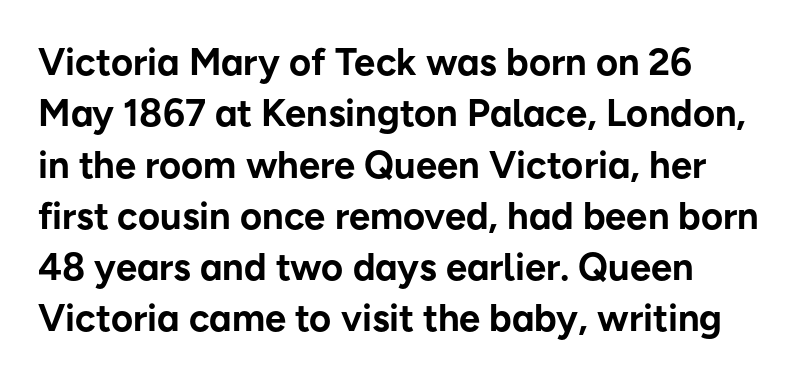
These lines are rendered in a variable-pitch font. The rendering shows plain stroke endings on the letterforms — a sans-serif design. The vertical gap from one line to the next is medium. Words appear dense and cohesive because spacing is normal. Do the letters lean? They stand straight.
